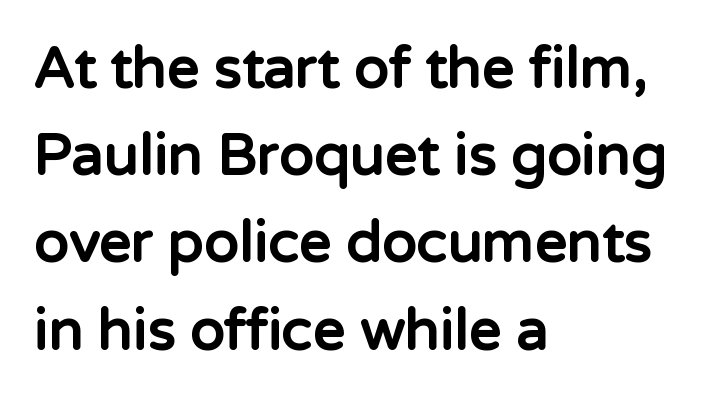
The image shows 57 px bold sans-serif type, upright; set left-aligned, normal line spacing (1.53x), normal letter spacing, not underlined; low stroke contrast and a medium x-height.
